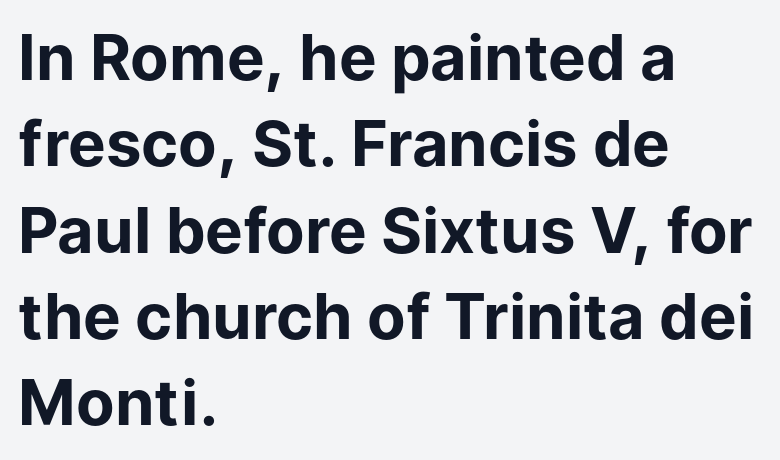
Q: Is the text bold? A: Yes.
Q: Is the text italic (slanted)? A: No, it is upright.
Q: Is the typeface a serif or a sans-serif typeface? A: Sans-serif.
Q: Is the text underlined? A: No.
Q: How is the paragraph aligned? A: Left-aligned.
Q: Is the spacing between letters normal or unusually wide? A: Normal.
Q: Is the spacing between lines tight, normal or loose? A: Normal.
Q: Width (condensed, normal, or wide)? A: Normal.
Q: Stroke contrast? A: Low.
Q: x-height? A: Medium.
Q: Monospaced? A: No.
